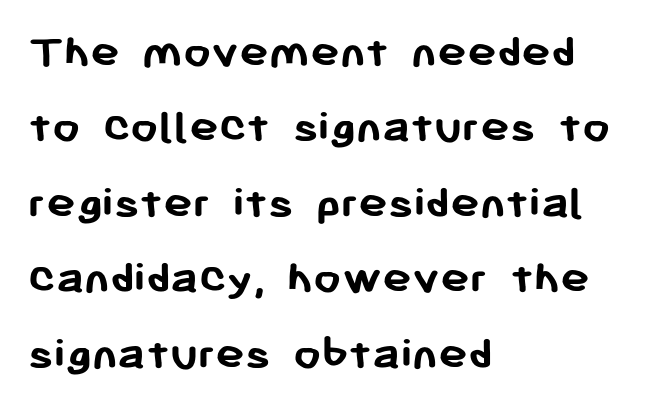
The typography opts for an upright posture over an oblique one. How would I describe the line gaps? Plain and ordinary. Note the varied advance widths — an 'i' is clearly narrower than an 'm'. The ragged edge is on the right, which tells us the setting is flush left. Anything drawn beneath the words? Only blank space. Note: no serifs on the glyphs.
